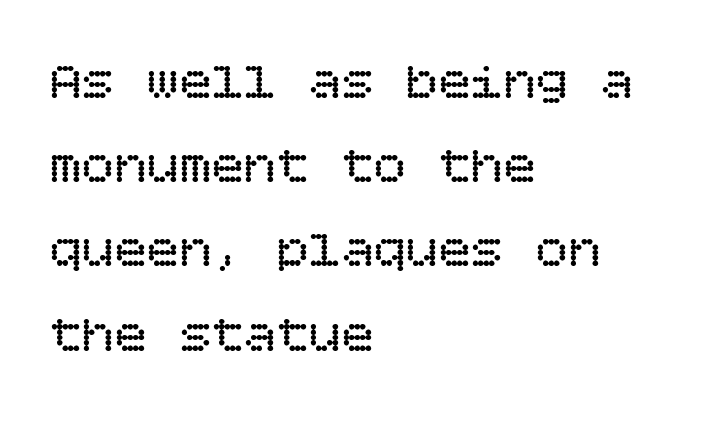
{"italic": "no", "bold": "no", "weight": "regular", "width": "normal", "stroke_contrast": "low", "x_height": "large", "underline": "no", "align": "left", "line_spacing": "normal", "line_spacing_ratio": 1.56, "letter_spacing": "normal", "letter_spacing_em": 0.0, "glyph_px": 54}
